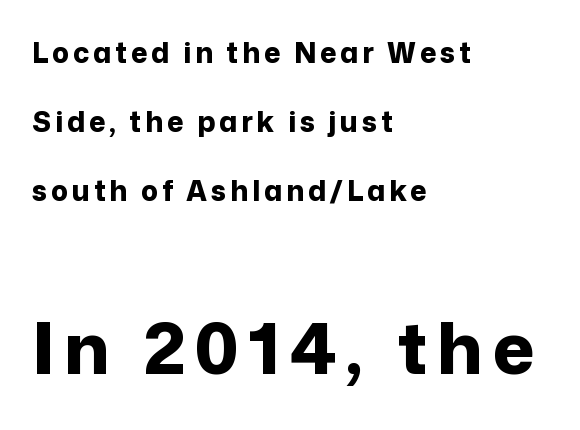
{"serif": "no", "italic": "no", "bold": "yes", "weight": "bold", "width": "normal", "stroke_contrast": "low", "x_height": "medium", "monospaced": "no", "underline": "no", "align": "left", "line_spacing": "loose", "line_spacing_ratio": 2.47, "larger_block": "second", "size_ratio": 2.54, "glyph_px": 71}
